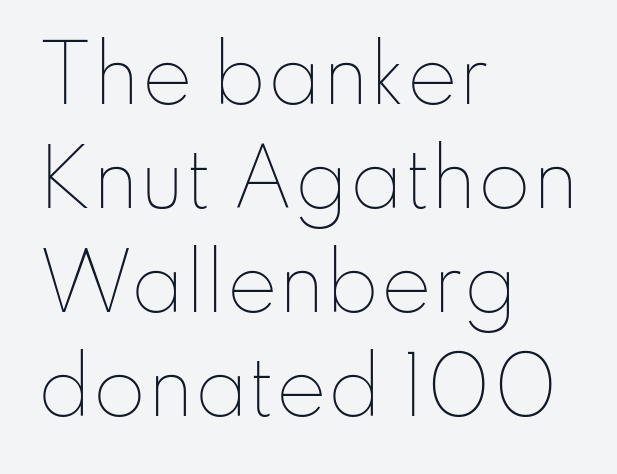
Q: Is the text bold? A: No.
Q: Is the text italic (slanted)? A: No, it is upright.
Q: Is the text underlined? A: No.
Q: How is the paragraph aligned? A: Left-aligned.
Q: Is the spacing between letters normal or unusually wide? A: Normal.
Q: Is the spacing between lines tight, normal or loose? A: Normal.
Q: Width (condensed, normal, or wide)? A: Normal.
Q: Stroke contrast? A: Low.
Q: x-height? A: Small.
Q: Monospaced? A: No.
